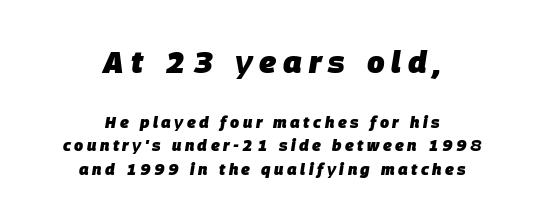
The lines are quadded center. Varying glyph widths throughout — classic text-font behaviour. Of the two passages, the one on top uses the larger point size. An italicized treatment has been applied to the whole sample. The glyphs are unaccompanied by any horizontal stroke below them.
